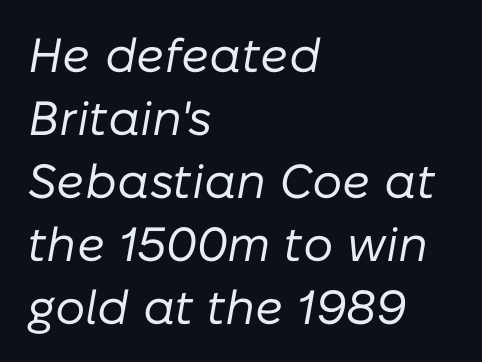
The passage shown is typed in a proportional face where columns would drift. Rule under the text: the space is simply empty. Think standard paragraph weight, or any step lighter than that. Default kerning and tracking; the words read as compact shapes. The text carries the slant typical of an italic or oblique font.
